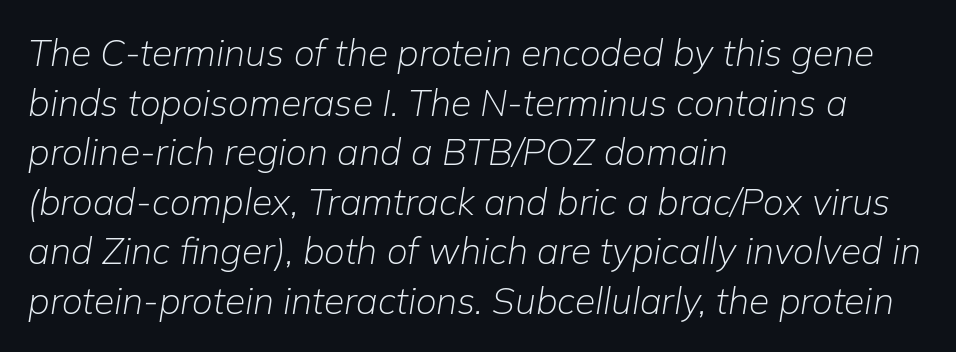
There is no visible air inserted between adjacent glyphs. Is this a fixed-width face? No — the glyphs have proportional, varying widths. The vertical gap from one line to the next is medium. Has an underline been added? It has not.
